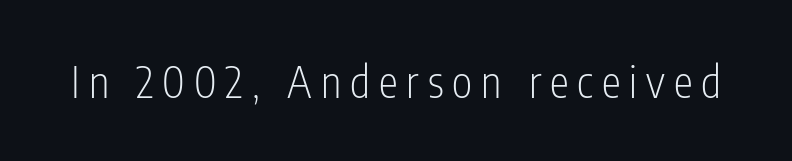
Letterform terminals end flat and unadorned throughout the passage. The letterforms stand isolated, each surrounded by extra space. Posture: straight, roman, zero tilt. The passage shown is typed in a proportional face where columns would drift. Summary of weight: not heavy and not bold. Check under the words: just untouched page.
